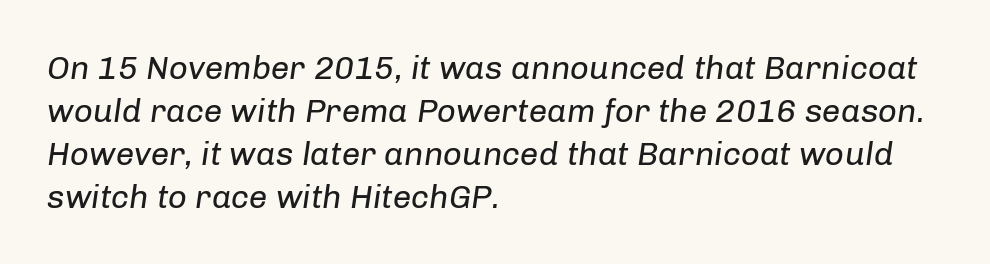
No word sits above an underline. Successive baselines arrive at the customary interval. In terms of posture, this sample is oblique. You could not count columns in this text — the font is proportionally spaced. The cut favours lightness, reaching ordinary text weight at its darkest.
